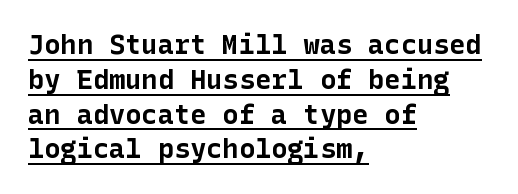
The image shows 27 px bold type, upright; set left-aligned, normal line spacing (1.29x), normal letter spacing, underlined.
